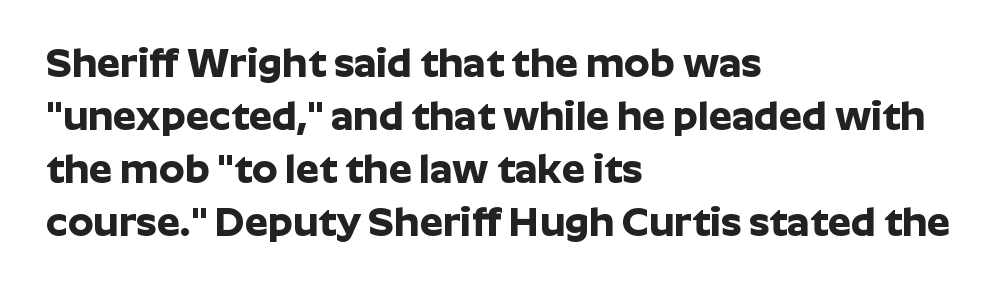
The image shows 41 px bold sans-serif type, upright; set left-aligned, normal line spacing (1.29x), normal letter spacing, not underlined; low stroke contrast and a medium x-height.
